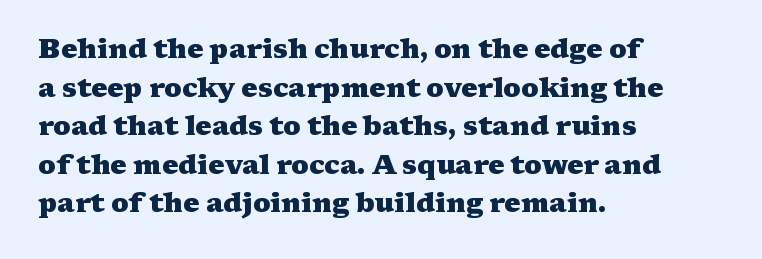
The image shows 27 px bold type, upright; set left-aligned, normal line spacing (1.43x), normal letter spacing, not underlined.
